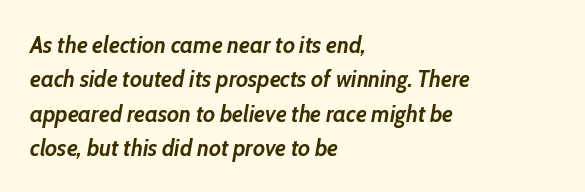
The image shows 23 px bold type, italic (leaning right); set left-aligned, normal line spacing (1.49x), normal letter spacing, not underlined.
